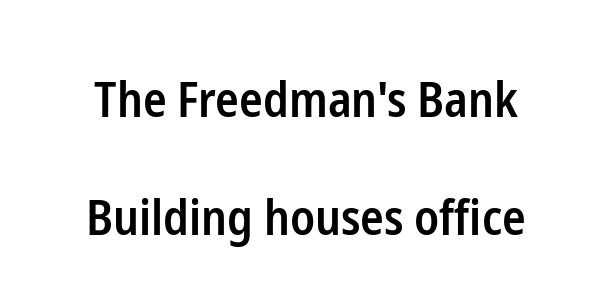
Q: Is the text bold? A: Semi-bold.
Q: Is the text italic (slanted)? A: No, it is upright.
Q: Is the typeface a serif or a sans-serif typeface? A: Sans-serif.
Q: Is the text underlined? A: No.
Q: Is the spacing between letters normal or unusually wide? A: Normal.
Q: Is the spacing between lines tight, normal or loose? A: Loose.
Q: Width (condensed, normal, or wide)? A: Condensed.
Q: Stroke contrast? A: Low.
Q: x-height? A: Medium.
Q: Monospaced? A: No.
